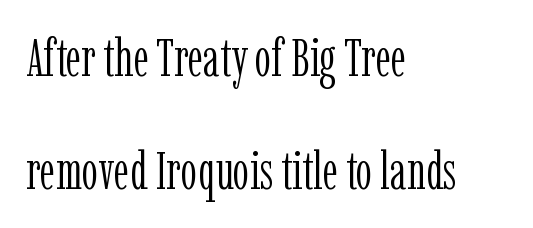
{"serif": "yes", "italic": "no", "bold": "no", "weight": "light", "width": "condensed", "stroke_contrast": "low", "x_height": "medium", "monospaced": "no", "underline": "no", "align": "left", "line_spacing": "loose", "line_spacing_ratio": 2.17, "letter_spacing": "normal", "letter_spacing_em": 0.0, "glyph_px": 52}
